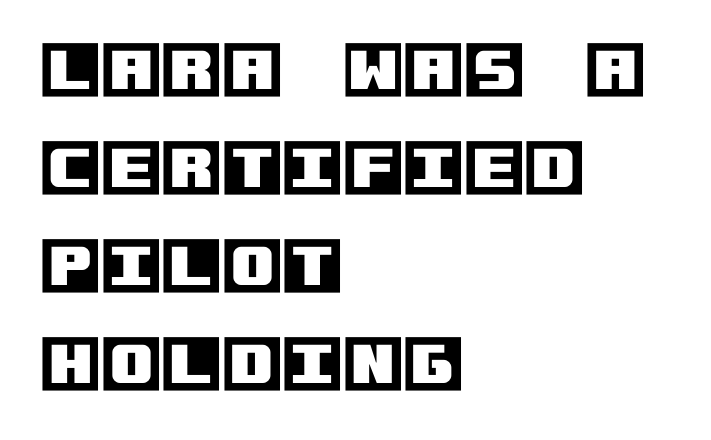
{"italic": "no", "width": "normal", "x_height": "large", "underline": "no", "align": "left", "line_spacing": "normal", "line_spacing_ratio": 1.58, "letter_spacing": "normal", "letter_spacing_em": 0.0, "glyph_px": 62}
